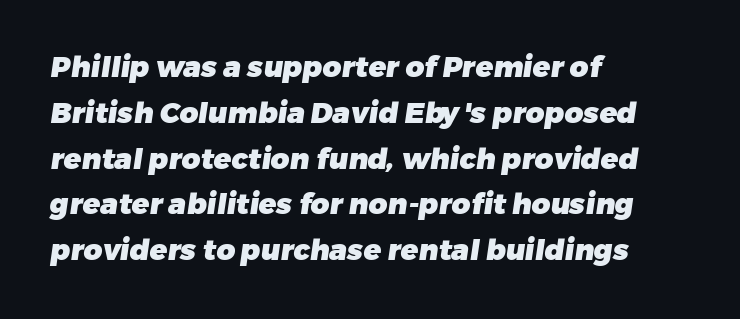
These lines stack with their left ends in a neat column. The letters advance in unequal steps, a hallmark of proportional type. Look at the stroke-to-counter ratio: heavy, a bold. Nope, no serifs anywhere on these letters. This sample keeps an unexceptional amount of space between lines.
